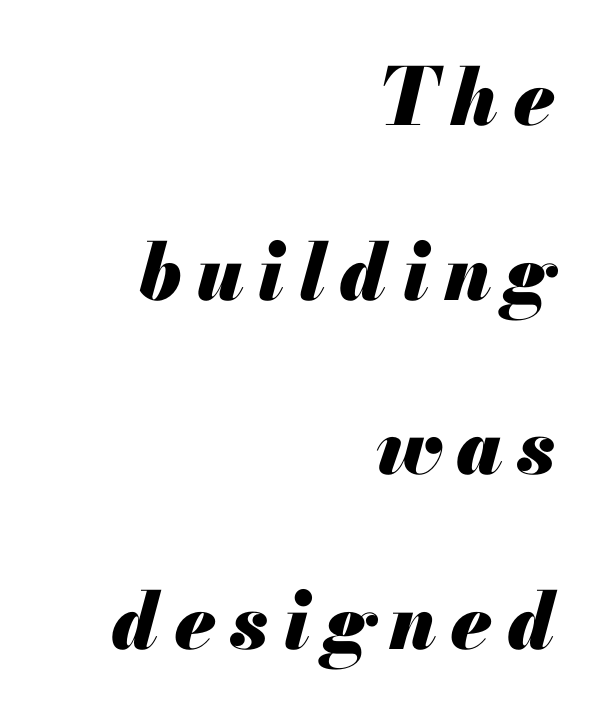
Weight: bold. Rows of type keep a wide berth in the vertical direction. Only glyphs here, with clear space below each row. You can tell it's italic because the verticals aren't actually vertical.
